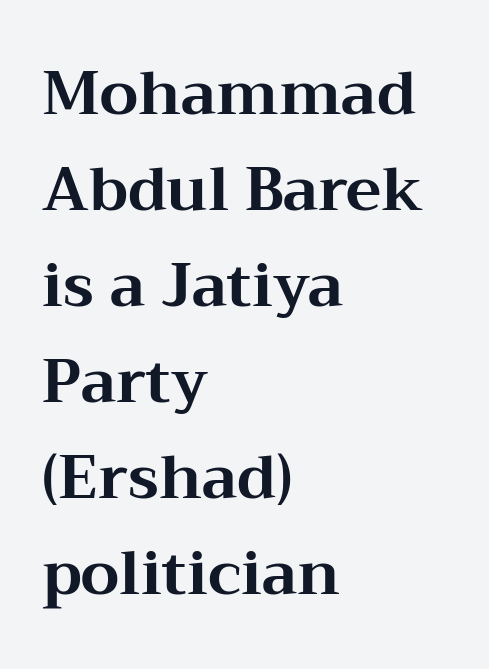
These words are printed bold, with thick strokes throughout. In CSS terms this would be text-align: left. Observe the serifs anchoring each vertical stroke in this sample. Decoration check: the copy has no underline. What stands out about the letter spacing? Nothing — it is the standard amount.
